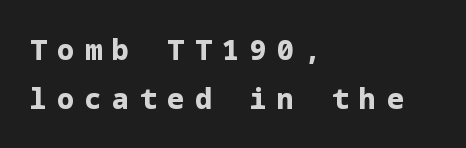
Type style note: lacks serifs. Tracking here is generous; glyphs stand well apart from one another. Every character sits straight up, as roman type does. What weight is shown? A full bold with thick strokes.
